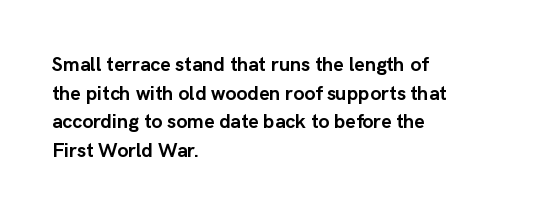
This sample uses an upright cut, with every glyph sitting square on the baseline. Only glyphs here, with clear space below each row. Visually the block forms a straight wall on the left and a jagged coastline on the right. Its strokes are broad and dark, the hallmark of bold type. This block has exactly the height ordinary leading produces. The passage shown has conventional tracking throughout.
